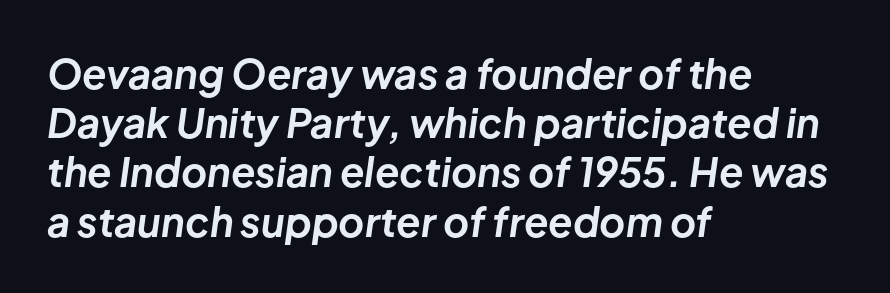
The image shows 40 px bold type, italic (leaning right); set left-aligned, line spacing 1.23x, normal letter spacing, not underlined; low stroke contrast and a medium x-height.
